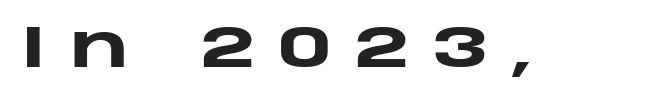
The image shows 59 px heavy, wide sans-serif type, upright; set unusually wide letter spacing (+0.38 em), not underlined; low stroke contrast and a large x-height.
